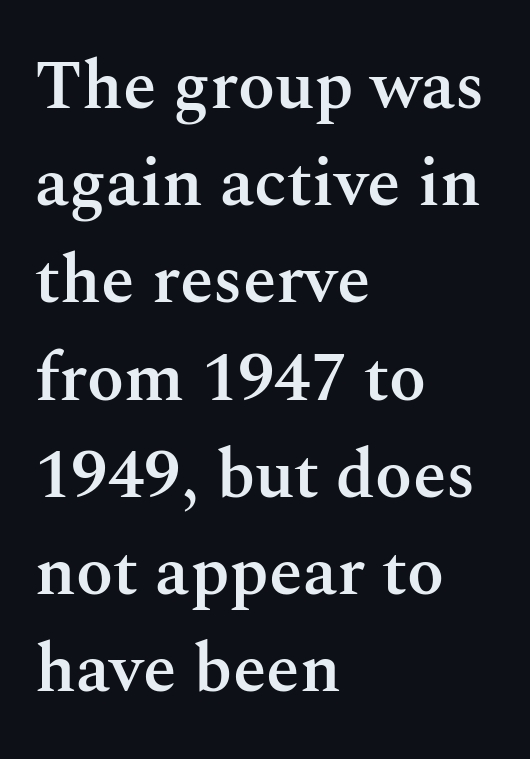
The image shows 68 px semibold serif type, upright; set left-aligned, normal line spacing (1.43x), normal letter spacing, not underlined; medium stroke contrast and a medium x-height.
